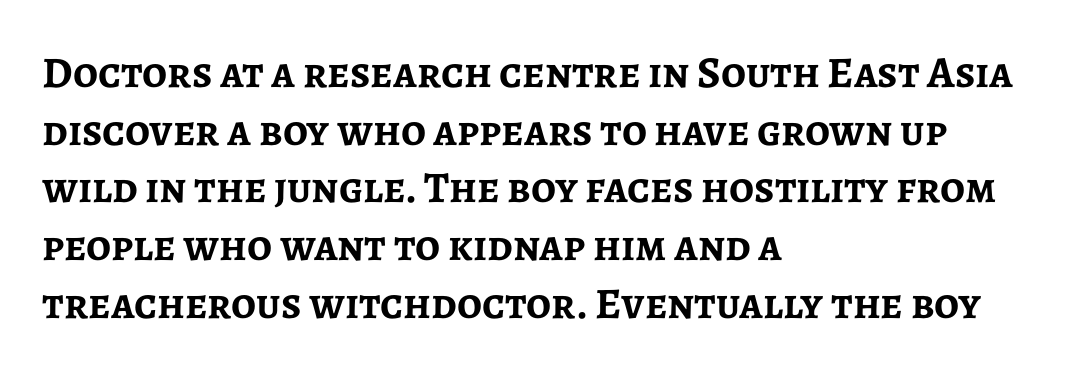
Q: Is the text bold? A: Yes.
Q: Is the text italic (slanted)? A: No, it is upright.
Q: Is the typeface a serif or a sans-serif typeface? A: Sans-serif.
Q: Is the text underlined? A: No.
Q: How is the paragraph aligned? A: Left-aligned.
Q: Is the spacing between letters normal or unusually wide? A: Normal.
Q: Is the spacing between lines tight, normal or loose? A: Normal.
Q: Width (condensed, normal, or wide)? A: Normal.
Q: Stroke contrast? A: Low.
Q: x-height? A: Medium.
Q: Monospaced? A: No.
